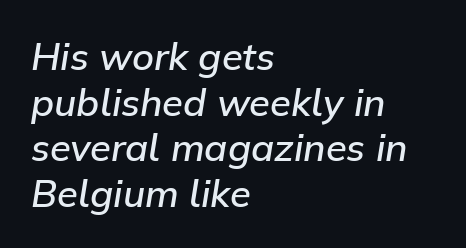
Q: Is the text bold? A: Semi-bold.
Q: Is the text italic (slanted)? A: Yes, it leans right by about 9 degrees.
Q: Is the text underlined? A: No.
Q: How is the paragraph aligned? A: Left-aligned.
Q: Is the spacing between letters normal or unusually wide? A: Normal.
Q: Width (condensed, normal, or wide)? A: Normal.
Q: Stroke contrast? A: Low.
Q: x-height? A: Medium.
Q: Monospaced? A: No.
